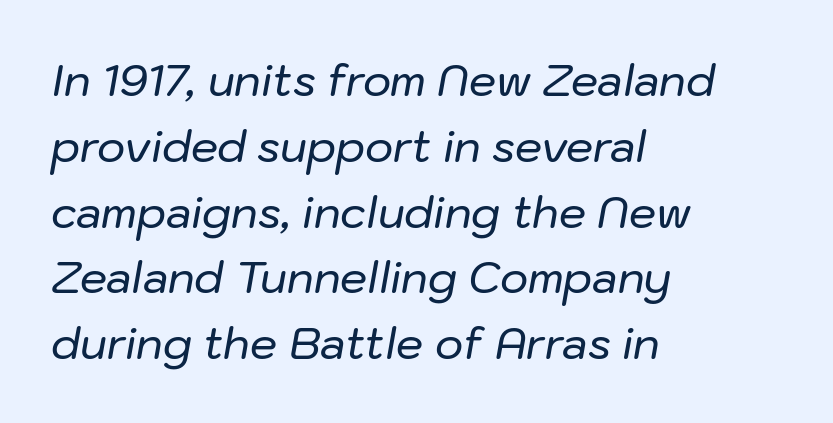
Q: Is the text italic (slanted)? A: Yes, it leans right by about 10 degrees.
Q: Is the text underlined? A: No.
Q: How is the paragraph aligned? A: Left-aligned.
Q: Is the spacing between letters normal or unusually wide? A: Normal.
Q: Is the spacing between lines tight, normal or loose? A: Normal.
Q: Width (condensed, normal, or wide)? A: Normal.
Q: Stroke contrast? A: Low.
Q: x-height? A: Medium.
Q: Monospaced? A: No.
